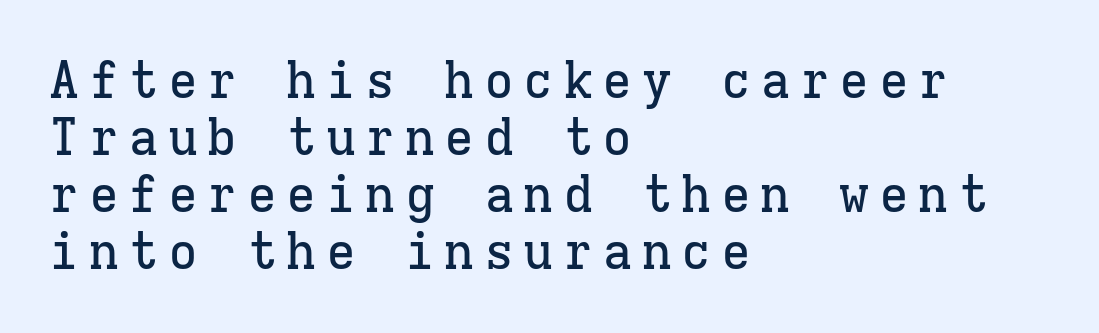
The image shows 50 px serif type, upright, monospaced; set left-aligned, tight line spacing (1.14x), not underlined; low stroke contrast and a medium x-height.
